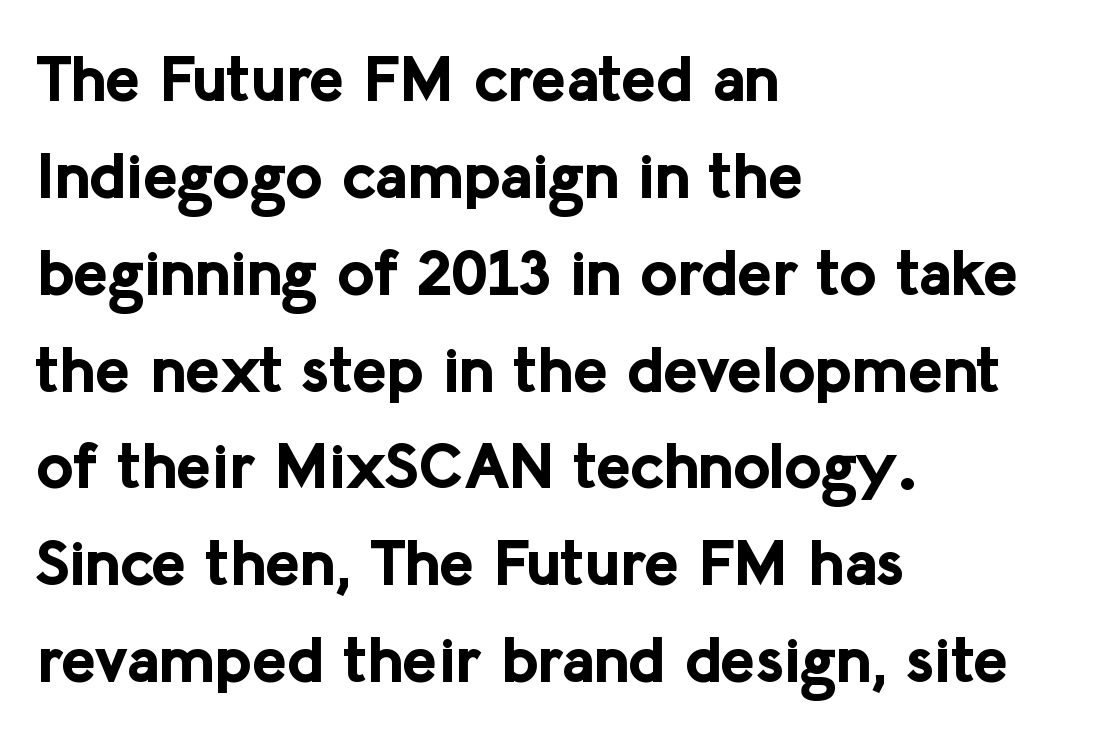
{"serif": "no", "italic": "no", "bold": "yes", "weight": "bold", "width": "normal", "stroke_contrast": "low", "x_height": "medium", "monospaced": "no", "underline": "no", "align": "left", "line_spacing": "normal", "line_spacing_ratio": 1.49, "letter_spacing": "normal", "letter_spacing_em": 0.0, "glyph_px": 65}
